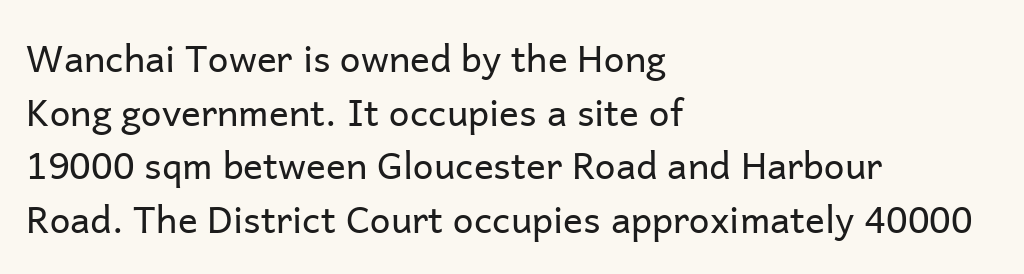
{"serif": "no", "italic": "no", "bold": "no", "weight": "regular", "width": "normal", "stroke_contrast": "low", "x_height": "medium", "monospaced": "no", "underline": "no", "align": "left", "line_spacing": "normal", "line_spacing_ratio": 1.45, "letter_spacing": "normal", "letter_spacing_em": 0.0, "glyph_px": 37}
